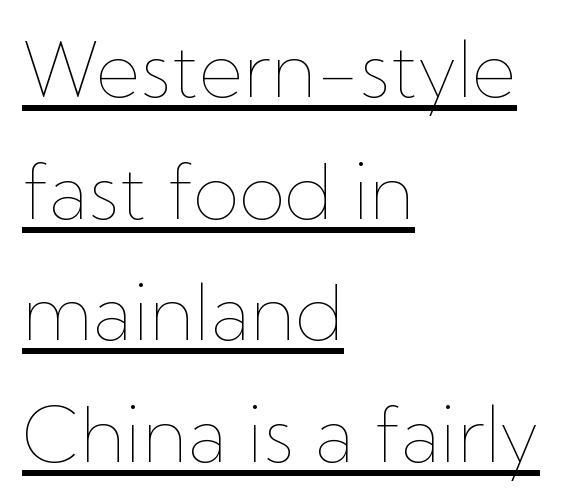
The letters sit at their default tracking, neither squeezed nor spread. Stems and bowls with no extra thickness — not bold. Descenders here cross a horizontal rule under the line. Nope, not italic — everything's standing straight.
